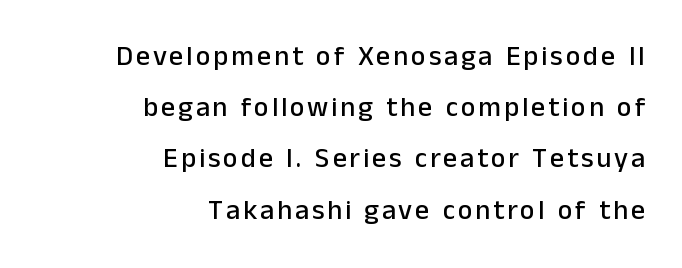
Descender tails drop into unmarked territory. Character widths vary here, with narrow letters taking less room than wide ones. A sans-serif font was chosen for this passage. The letters stand upright; this is a roman face.
